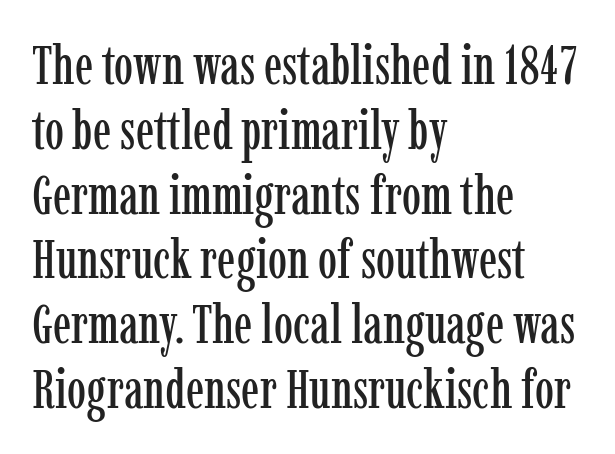
Q: Is the text italic (slanted)? A: No, it is upright.
Q: Is the typeface a serif or a sans-serif typeface? A: Serif.
Q: Is the text underlined? A: No.
Q: How is the paragraph aligned? A: Left-aligned.
Q: Is the spacing between letters normal or unusually wide? A: Normal.
Q: Width (condensed, normal, or wide)? A: Condensed.
Q: Stroke contrast? A: Low.
Q: x-height? A: Medium.
Q: Monospaced? A: No.
